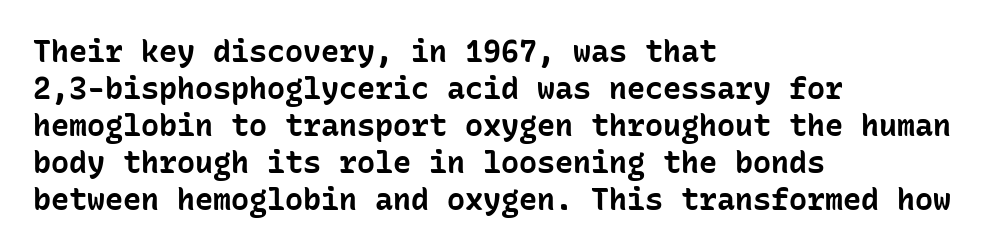
{"serif": "no", "italic": "no", "bold": "yes", "weight": "bold", "width": "normal", "stroke_contrast": "low", "x_height": "medium", "monospaced": "yes", "underline": "no", "align": "left", "line_spacing_ratio": 1.23, "letter_spacing": "normal", "letter_spacing_em": 0.0, "glyph_px": 30}
